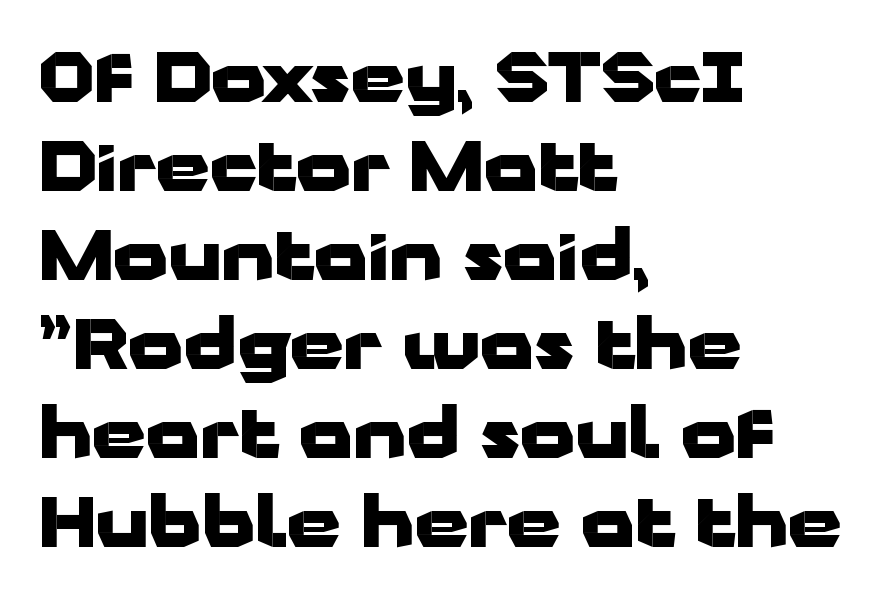
The image shows 69 px heavy, wide sans-serif type, upright; set left-aligned, normal line spacing (1.29x), normal letter spacing, not underlined; low stroke contrast and a medium x-height.
